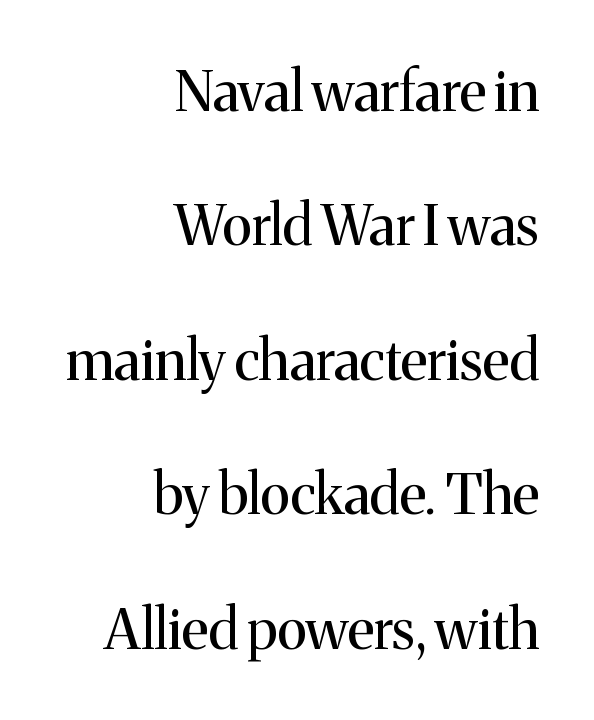
Q: Is the text bold? A: No.
Q: Is the text italic (slanted)? A: No, it is upright.
Q: Is the typeface a serif or a sans-serif typeface? A: Serif.
Q: Is the text underlined? A: No.
Q: How is the paragraph aligned? A: Right-aligned.
Q: Is the spacing between letters normal or unusually wide? A: Normal.
Q: Is the spacing between lines tight, normal or loose? A: Loose.
Q: Width (condensed, normal, or wide)? A: Normal.
Q: Stroke contrast? A: Medium.
Q: x-height? A: Medium.
Q: Monospaced? A: No.
